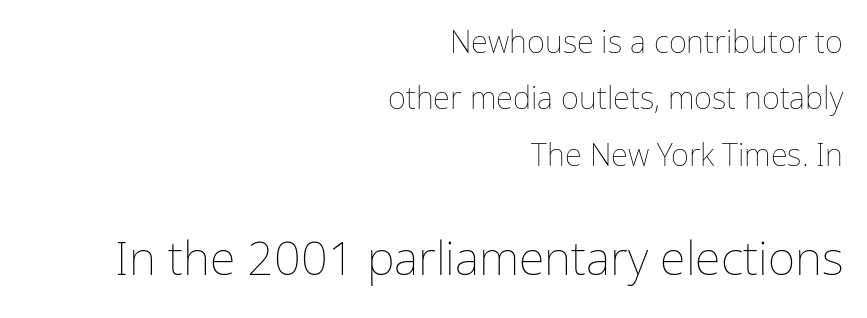
Character widths vary here, with narrow letters taking less room than wide ones. Here the glyphs are tracked normally, forming tight word shapes. The string is rendered with underlining switched off. Line ends are locked; line starts wander.
